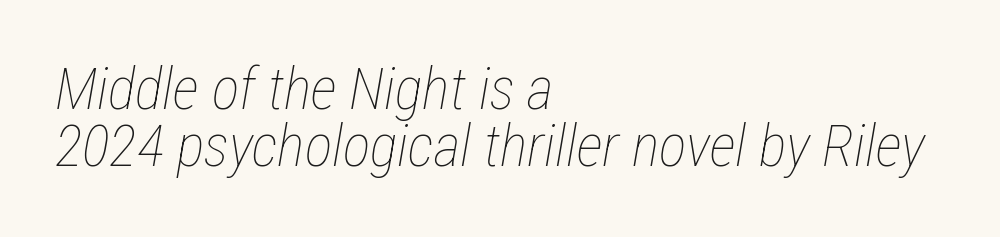
{"italic": "yes", "lean": "right", "slant_degrees": 12, "bold": "no", "weight": "thin", "width": "condensed", "stroke_contrast": "low", "x_height": "medium", "monospaced": "no", "underline": "no", "align": "left", "line_spacing": "tight", "line_spacing_ratio": 0.99, "letter_spacing": "normal", "letter_spacing_em": 0.0, "glyph_px": 58}
